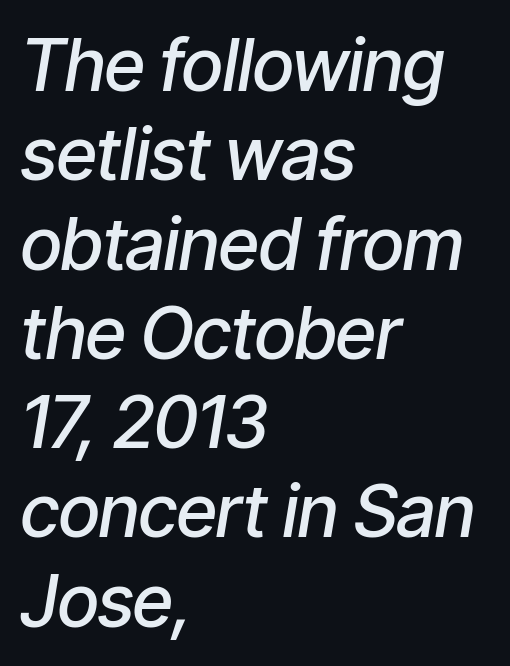
Spacing verdict: proportional, widths tailored to each character. Quick note: italic. The passage shown has conventional tracking throughout. The letters are semibold — heavier than regular but short of a full bold.
